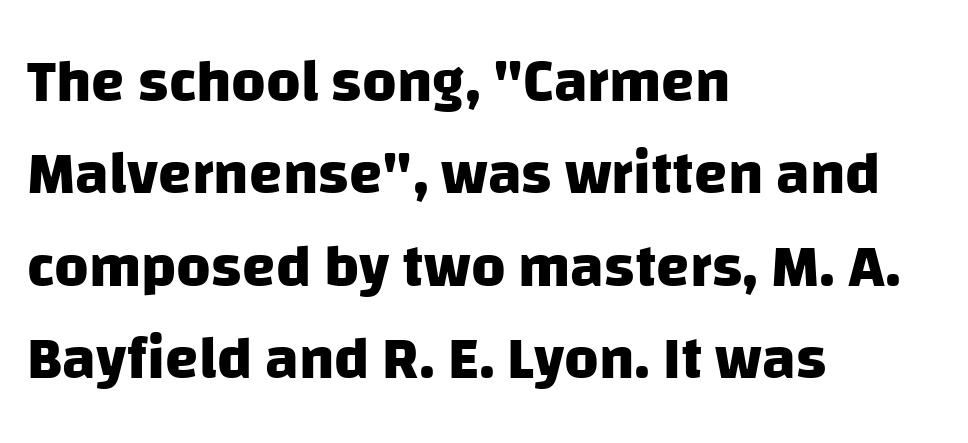
Nope, no serifs anywhere on these letters. The specimen omits any rule beneath the text block's lines. Varying glyph widths throughout — classic text-font behaviour. Reading down the block, your eye returns to a fixed left position each line. Weight: bold. Students, observe: this is what conventionally led text looks like.
